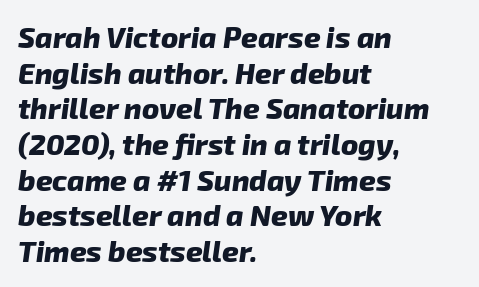
Q: Is the text bold? A: Yes.
Q: Is the typeface a serif or a sans-serif typeface? A: Sans-serif.
Q: Is the text underlined? A: No.
Q: How is the paragraph aligned? A: Left-aligned.
Q: Is the spacing between letters normal or unusually wide? A: Normal.
Q: Width (condensed, normal, or wide)? A: Normal.
Q: Stroke contrast? A: Low.
Q: x-height? A: Medium.
Q: Monospaced? A: No.
